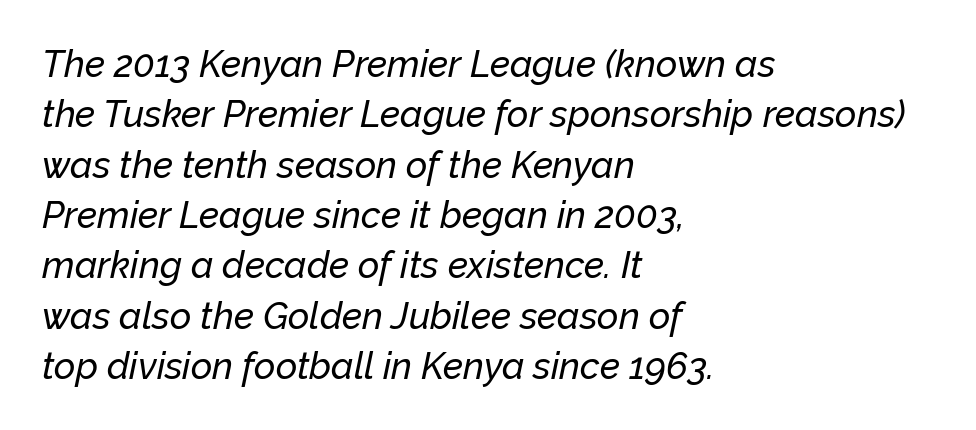
Leftover space on each line is placed entirely after the last word. Leading matches the norm, producing a regular column. There is no visible air inserted between adjacent glyphs. Type without underlining.
